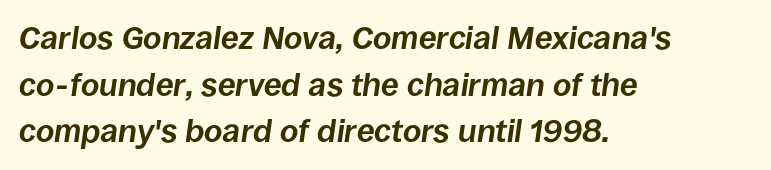
The image shows 32 px bold type, italic (leaning right); set left-aligned, normal line spacing (1.46x), normal letter spacing, not underlined; low stroke contrast and a large x-height.
